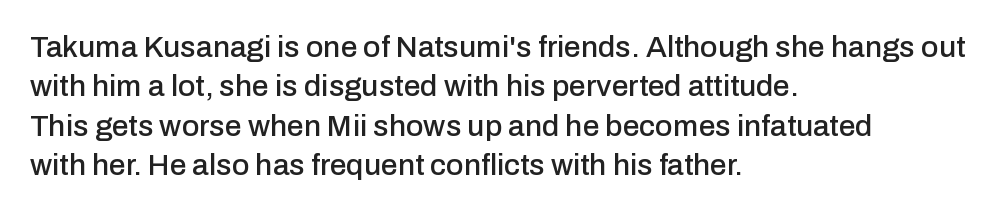
{"serif": "no", "italic": "no", "width": "normal", "stroke_contrast": "low", "x_height": "medium", "monospaced": "no", "underline": "no", "align": "left", "line_spacing": "normal", "line_spacing_ratio": 1.31, "letter_spacing": "normal", "letter_spacing_em": 0.0, "glyph_px": 30}
